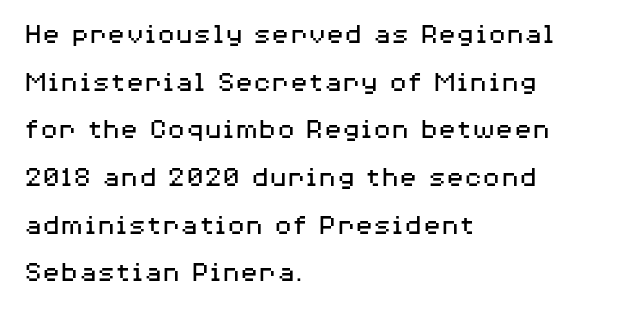
The image shows 30 px regular-weight, wide sans-serif type, upright; set left-aligned, normal line spacing (1.59x), normal letter spacing, not underlined; medium stroke contrast and a medium x-height.
